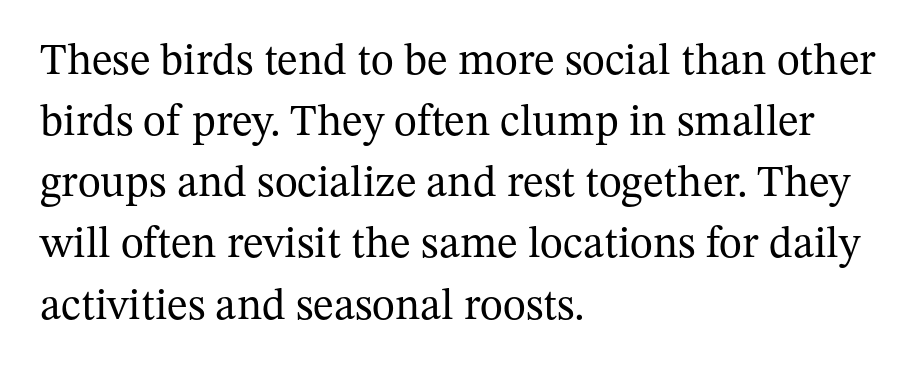
{"serif": "yes", "italic": "no", "bold": "no", "weight": "regular", "width": "normal", "stroke_contrast": "medium", "x_height": "medium", "monospaced": "no", "underline": "no", "align": "left", "line_spacing": "normal", "line_spacing_ratio": 1.39, "letter_spacing": "normal", "letter_spacing_em": 0.0, "glyph_px": 44}
